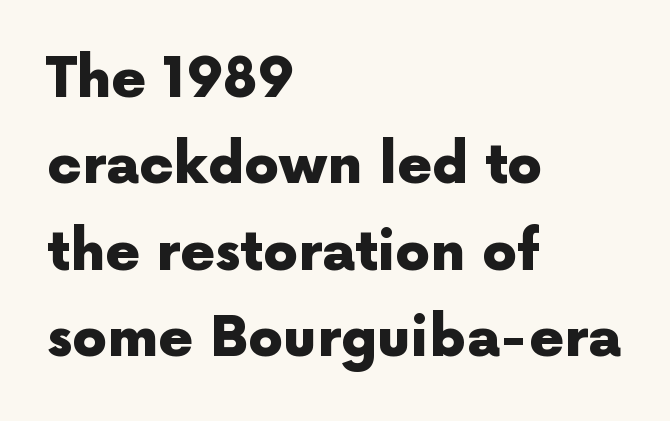
The image shows 55 px heavy sans-serif type, upright; set left-aligned, normal line spacing (1.57x), normal letter spacing, not underlined; a medium x-height.
